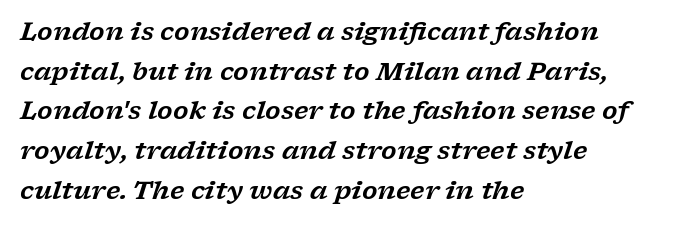
{"italic": "yes", "lean": "right", "slant_degrees": 17, "underline": "no", "align": "left", "line_spacing": "normal", "line_spacing_ratio": 1.59, "letter_spacing": "normal", "letter_spacing_em": 0.0, "glyph_px": 25}
